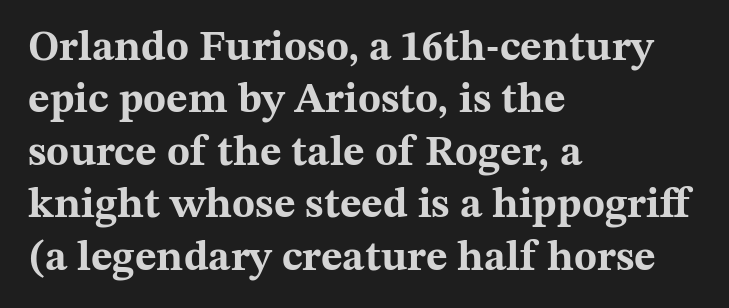
{"serif": "yes", "italic": "no", "bold": "yes", "weight": "bold", "width": "wide", "stroke_contrast": "medium", "x_height": "medium", "monospaced": "no", "underline": "no", "align": "left", "line_spacing": "normal", "line_spacing_ratio": 1.25, "letter_spacing": "normal", "letter_spacing_em": 0.0, "glyph_px": 42}
